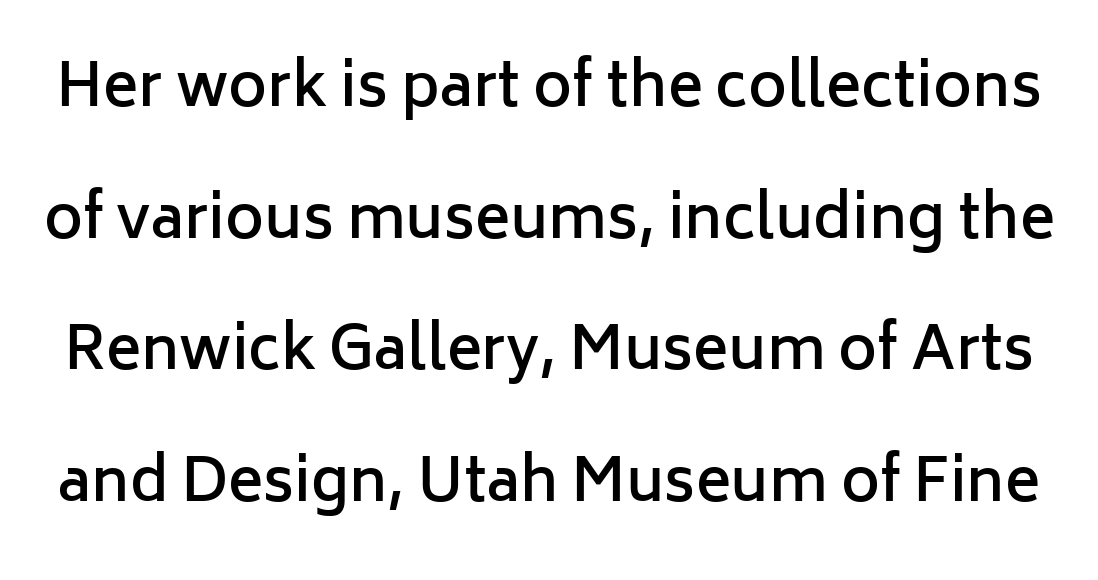
The image shows 59 px semibold sans-serif type, upright; set loose line spacing (2.23x), normal letter spacing, not underlined; low stroke contrast and a medium x-height.
